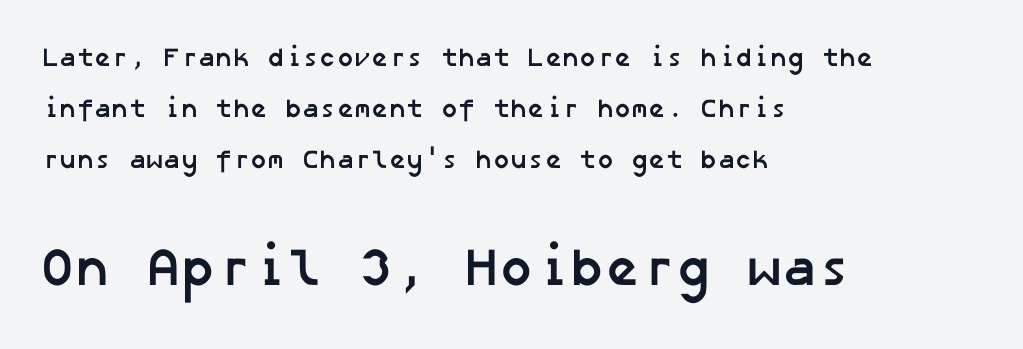
In terms of letterform style, serifs are entirely absent. The rendering keeps characters at their native spacing. Set as a true bold cut, around the 700 mark. The paragraph shown leans on its left margin. The composition opens small and finishes big.
